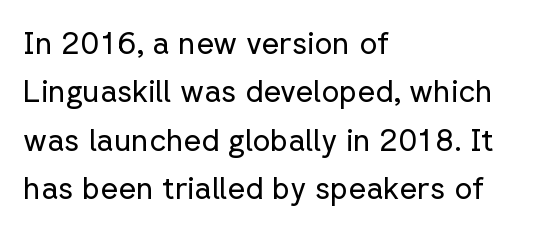
{"serif": "no", "italic": "no", "bold": "no", "weight": "regular", "width": "normal", "stroke_contrast": "low", "x_height": "medium", "monospaced": "no", "underline": "no", "align": "left", "line_spacing": "normal", "line_spacing_ratio": 1.56, "letter_spacing": "normal", "letter_spacing_em": 0.0, "glyph_px": 31}
